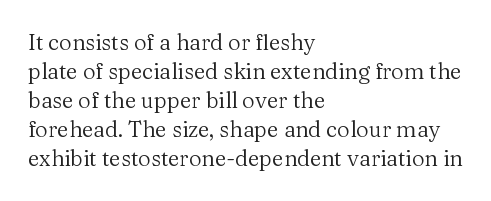
Q: Is the text bold? A: No.
Q: Is the text italic (slanted)? A: No, it is upright.
Q: Is the text underlined? A: No.
Q: How is the paragraph aligned? A: Left-aligned.
Q: Is the spacing between letters normal or unusually wide? A: Normal.
Q: Is the spacing between lines tight, normal or loose? A: Normal.
